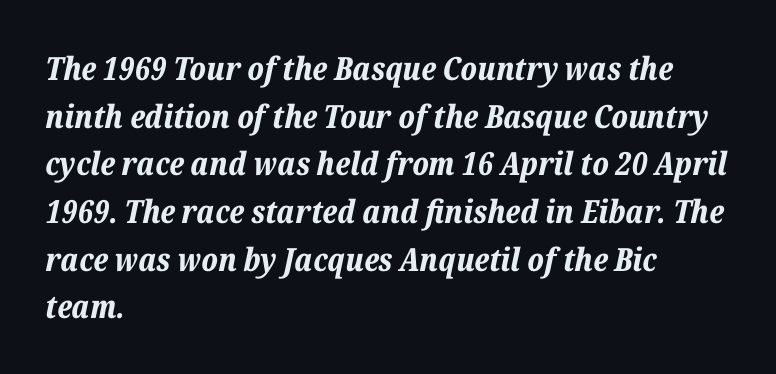
Q: Is the text bold? A: Yes.
Q: Is the text italic (slanted)? A: Yes, it leans right by about 12 degrees.
Q: Is the text underlined? A: No.
Q: How is the paragraph aligned? A: Left-aligned.
Q: Is the spacing between letters normal or unusually wide? A: Normal.
Q: Is the spacing between lines tight, normal or loose? A: Normal.
Q: Width (condensed, normal, or wide)? A: Normal.
Q: Stroke contrast? A: Low.
Q: x-height? A: Medium.
Q: Monospaced? A: No.
